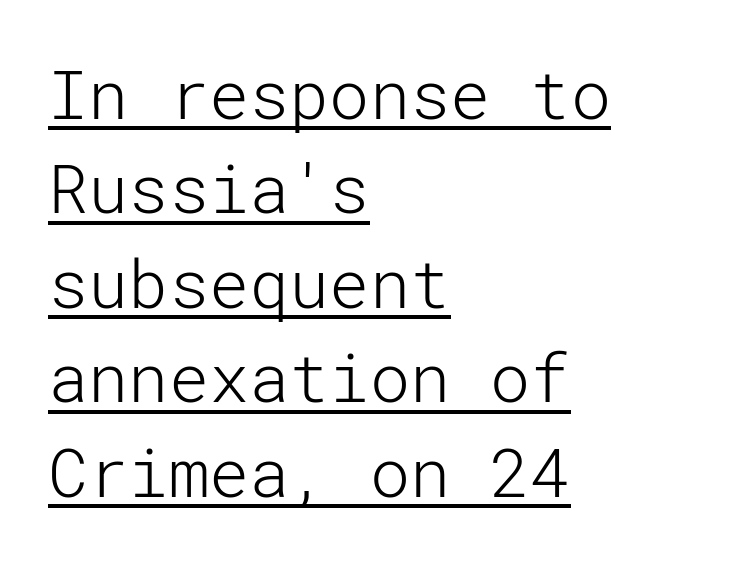
Does the leading feel generous? No, just average. Vertical strokes here are truly vertical. A typesetter would label this face a sans. The face used here appears with an underline applied. Is the stroke heavy? The answer is a plain regular-or-lighter.
